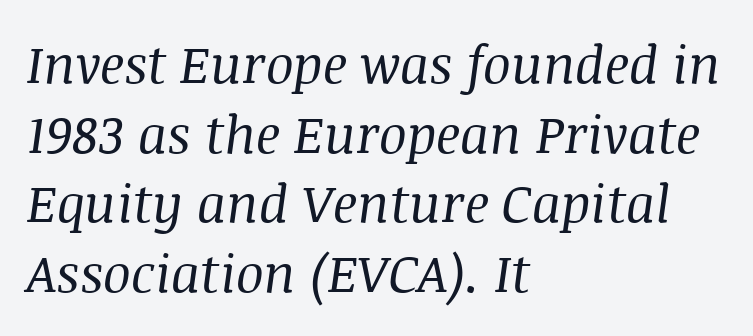
Q: Is the text bold? A: No.
Q: Is the text italic (slanted)? A: Yes, it leans right by about 8 degrees.
Q: Is the typeface a serif or a sans-serif typeface? A: Serif.
Q: Is the text underlined? A: No.
Q: How is the paragraph aligned? A: Left-aligned.
Q: Is the spacing between letters normal or unusually wide? A: Normal.
Q: Is the spacing between lines tight, normal or loose? A: Normal.
Q: Width (condensed, normal, or wide)? A: Normal.
Q: Stroke contrast? A: Medium.
Q: x-height? A: Large.
Q: Monospaced? A: No.
